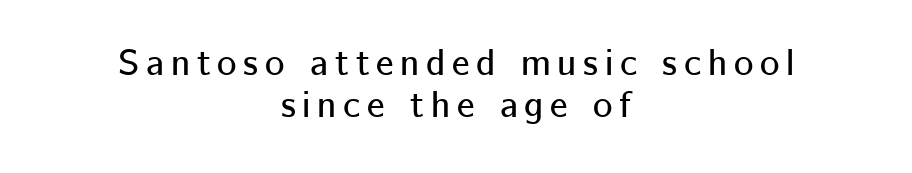
Q: Is the text italic (slanted)? A: No, it is upright.
Q: Is the typeface a serif or a sans-serif typeface? A: Sans-serif.
Q: Is the text underlined? A: No.
Q: How is the paragraph aligned? A: Centered.
Q: Is the spacing between lines tight, normal or loose? A: Tight.
Q: Width (condensed, normal, or wide)? A: Normal.
Q: Stroke contrast? A: Low.
Q: x-height? A: Medium.
Q: Monospaced? A: No.
